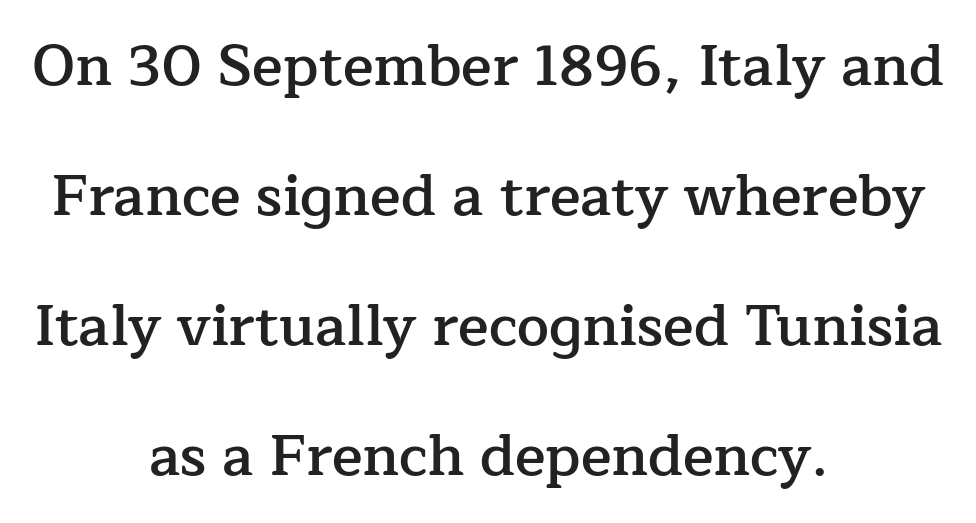
Words float on clear page, feet unadorned. Do the characters align in a grid? No, the font is proportional. Here the glyphs are tracked normally, forming tight word shapes. A great deal of white space separates one row of letters from the next. Nope, not italic — everything's standing straight.
